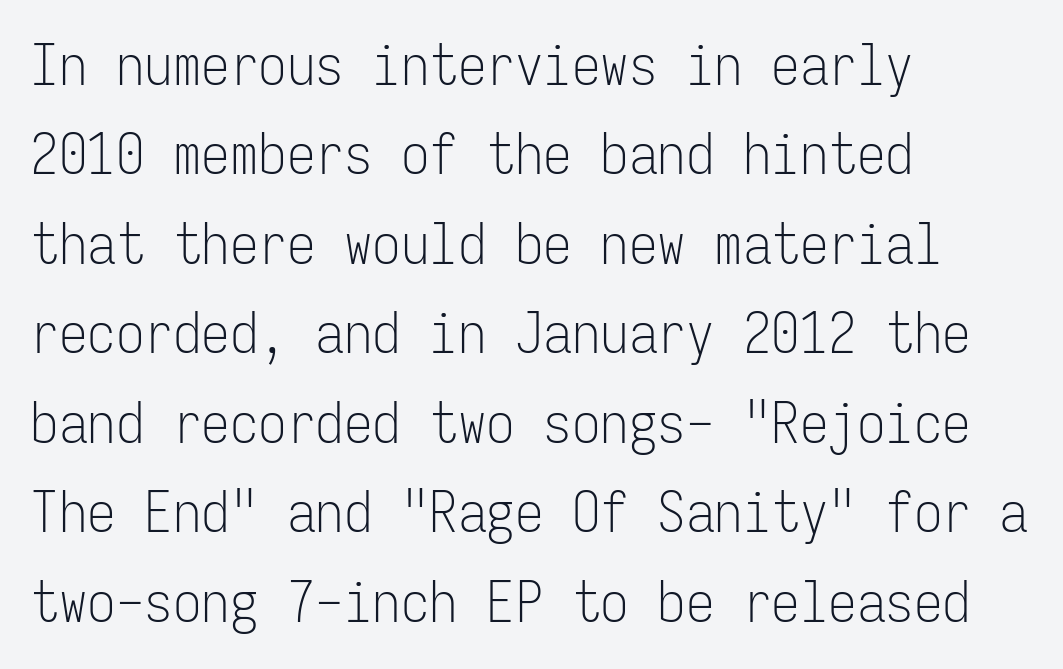
Q: Is the text bold? A: No.
Q: Is the text italic (slanted)? A: No, it is upright.
Q: Is the typeface a serif or a sans-serif typeface? A: Sans-serif.
Q: Is the text underlined? A: No.
Q: How is the paragraph aligned? A: Left-aligned.
Q: Is the spacing between letters normal or unusually wide? A: Normal.
Q: Is the spacing between lines tight, normal or loose? A: Normal.
Q: Width (condensed, normal, or wide)? A: Condensed.
Q: Stroke contrast? A: Low.
Q: x-height? A: Medium.
Q: Monospaced? A: Yes.
